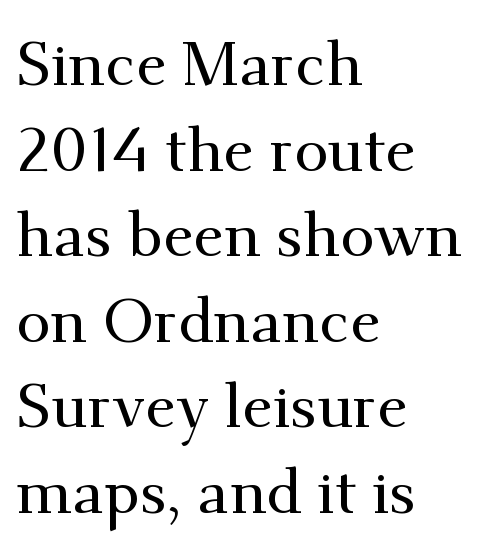
Q: Is the text italic (slanted)? A: No, it is upright.
Q: Is the typeface a serif or a sans-serif typeface? A: Serif.
Q: Is the text underlined? A: No.
Q: How is the paragraph aligned? A: Left-aligned.
Q: Is the spacing between letters normal or unusually wide? A: Normal.
Q: Is the spacing between lines tight, normal or loose? A: Normal.
Q: Width (condensed, normal, or wide)? A: Normal.
Q: Stroke contrast? A: Medium.
Q: x-height? A: Small.
Q: Monospaced? A: No.
